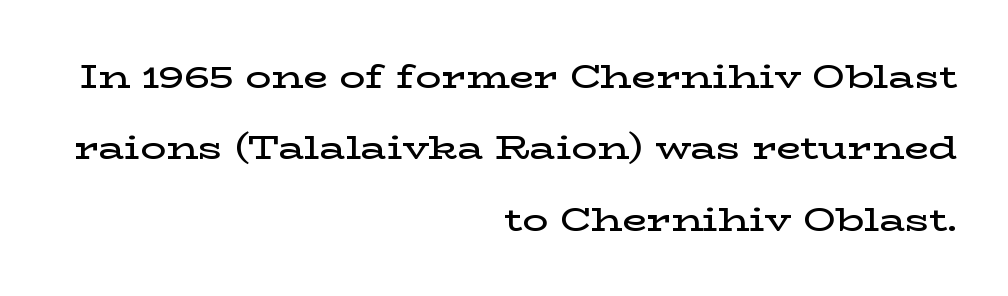
Q: Is the text bold? A: Semi-bold.
Q: Is the text italic (slanted)? A: No, it is upright.
Q: Is the typeface a serif or a sans-serif typeface? A: Serif.
Q: Is the text underlined? A: No.
Q: How is the paragraph aligned? A: Right-aligned.
Q: Is the spacing between letters normal or unusually wide? A: Normal.
Q: Is the spacing between lines tight, normal or loose? A: Loose.
Q: Width (condensed, normal, or wide)? A: Wide.
Q: Stroke contrast? A: Low.
Q: x-height? A: Medium.
Q: Monospaced? A: No.
